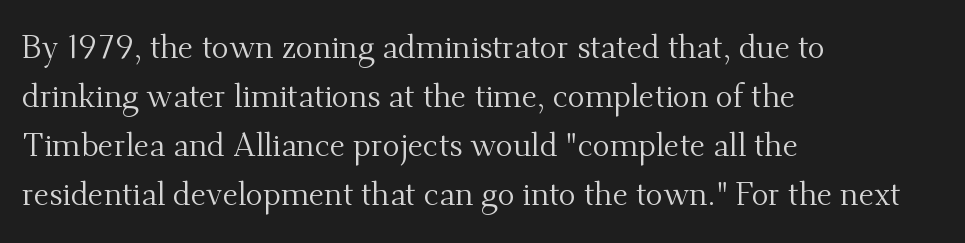
Ordinary non-slanted type is in use. Beneath every word, the page is bare. These lines are set flush left with a ragged right edge. This sample uses plain, unmodified letter spacing.
